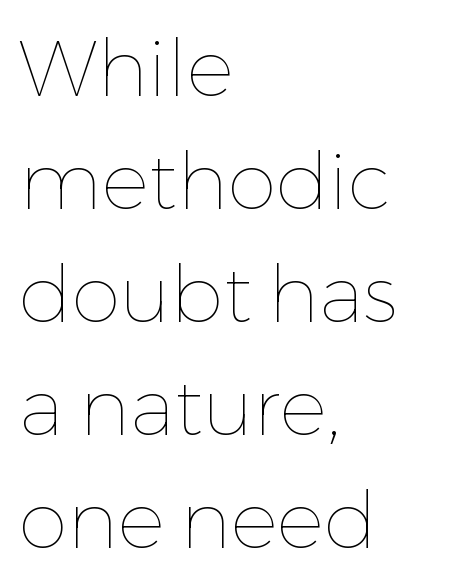
Only glyphs here, with clear space below each row. Standard letterfit; no display-style spreading of the glyphs. Layout note: lines flush left. This sample has the flowing, uneven cadence of proportional lettering. No chunkiness to these letters — they're not bold.
